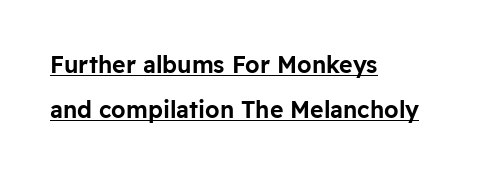
Q: Is the text italic (slanted)? A: No, it is upright.
Q: Is the text underlined? A: Yes.
Q: How is the paragraph aligned? A: Left-aligned.
Q: Is the spacing between letters normal or unusually wide? A: Normal.
Q: Is the spacing between lines tight, normal or loose? A: Loose.
